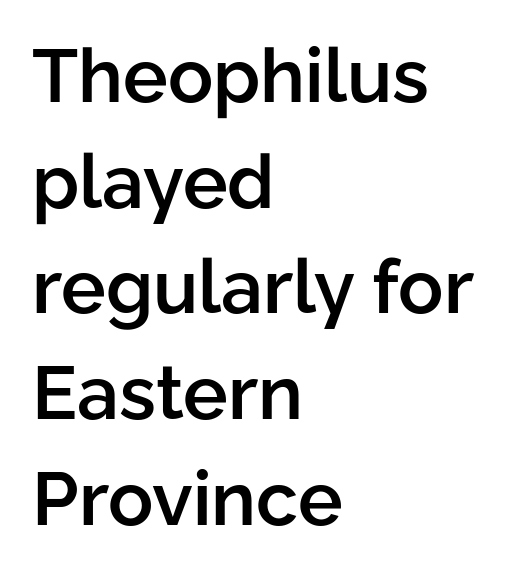
Q: Is the text bold? A: Semi-bold.
Q: Is the text italic (slanted)? A: No, it is upright.
Q: Is the typeface a serif or a sans-serif typeface? A: Sans-serif.
Q: Is the text underlined? A: No.
Q: How is the paragraph aligned? A: Left-aligned.
Q: Is the spacing between letters normal or unusually wide? A: Normal.
Q: Is the spacing between lines tight, normal or loose? A: Normal.
Q: Width (condensed, normal, or wide)? A: Normal.
Q: Stroke contrast? A: Low.
Q: x-height? A: Medium.
Q: Monospaced? A: No.
